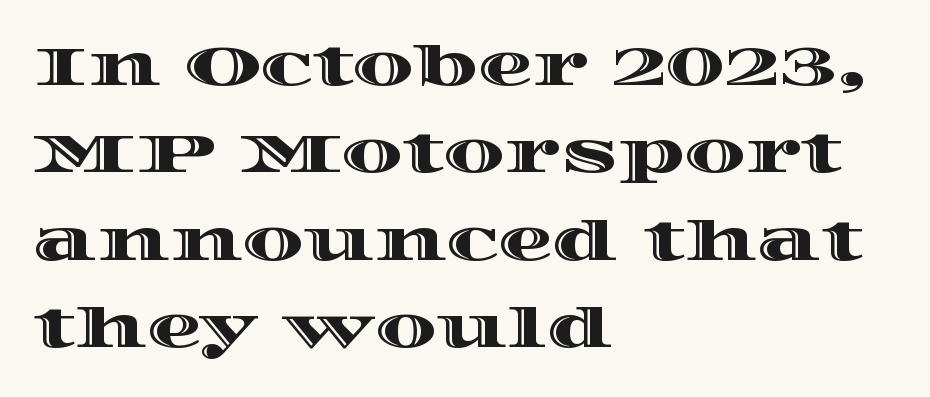
Q: Is the text italic (slanted)? A: No, it is upright.
Q: Is the text underlined? A: No.
Q: How is the paragraph aligned? A: Left-aligned.
Q: Is the spacing between letters normal or unusually wide? A: Normal.
Q: Is the spacing between lines tight, normal or loose? A: Normal.
Q: Width (condensed, normal, or wide)? A: Wide.
Q: x-height? A: Large.
Q: Monospaced? A: No.
